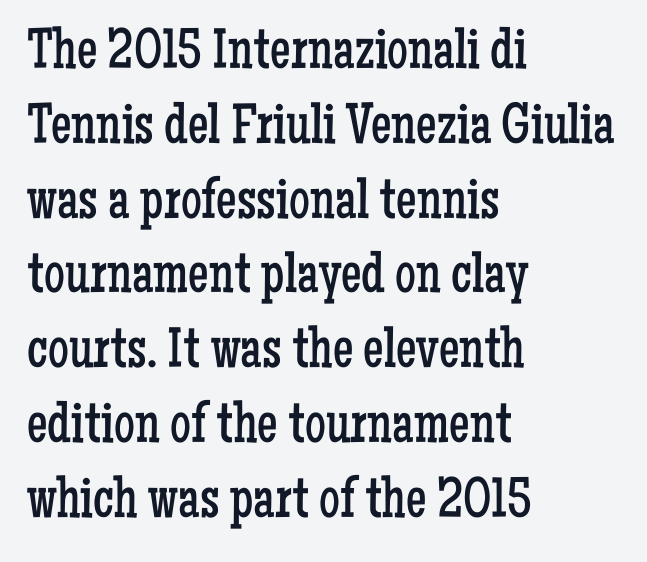
{"serif": "yes", "italic": "no", "bold": "no", "weight": "regular", "width": "condensed", "stroke_contrast": "low", "x_height": "medium", "monospaced": "no", "underline": "no", "align": "left", "line_spacing": "normal", "line_spacing_ratio": 1.29, "letter_spacing": "normal", "letter_spacing_em": 0.0, "glyph_px": 58}
